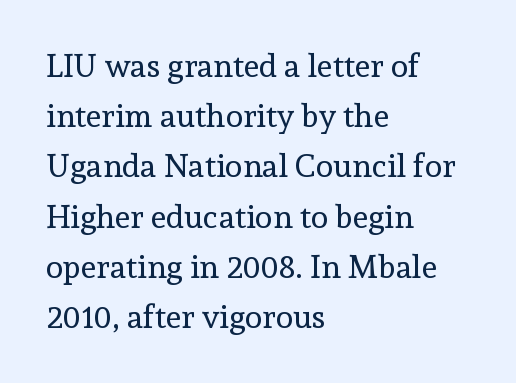
The image shows 32 px regular-weight serif type, upright; set left-aligned, normal line spacing (1.57x), normal letter spacing, not underlined; a medium x-height.
